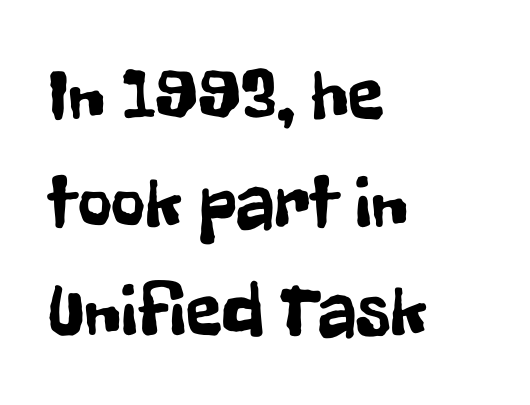
Spacing verdict: proportional, widths tailored to each character. Quick note: interline space is typical. The designer went with a sans here, leaving each stem footless. This sample uses an upright cut, with every glyph sitting square on the baseline. Here the glyphs are tracked normally, forming tight word shapes. Check under the words: just untouched page.
